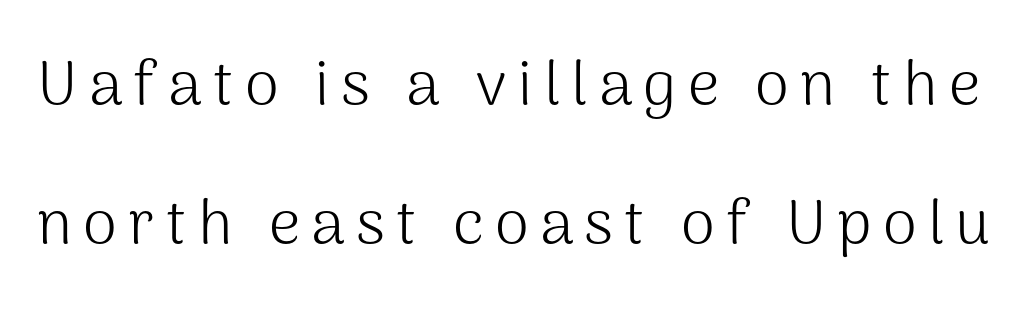
If you measured baseline to baseline, you'd find a long distance. Just letters on the line, the space beneath them empty. The font sits on the lighter half of the weight spectrum, regular included. Examine the stroke ends and you'll find no serifs.
